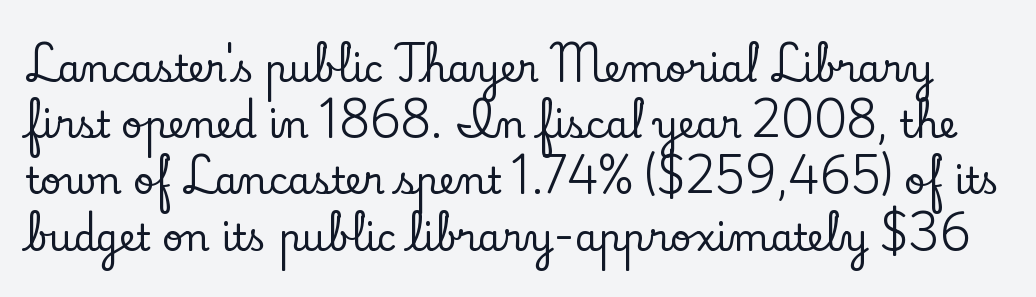
A typesetter would call this leading conventional body-copy spacing. Plain, unruled lines of type. Rendered with straight, roman letterforms. What stands out about the letter spacing? Nothing — it is the standard amount. Type style note: has serifs.
